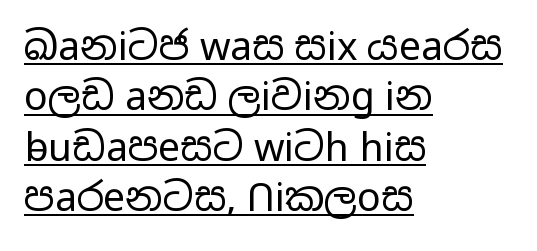
{"serif": "no", "italic": "no", "bold": "no", "weight": "regular", "width": "wide", "stroke_contrast": "low", "x_height": "medium", "monospaced": "no", "underline": "yes", "align": "left", "line_spacing": "normal", "line_spacing_ratio": 1.29, "letter_spacing": "normal", "letter_spacing_em": 0.0, "glyph_px": 39}
